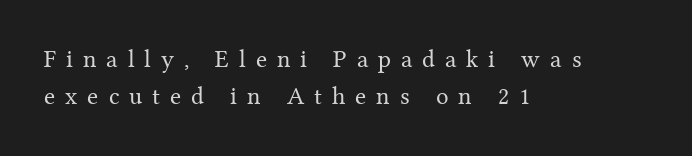
Q: Is the text bold? A: No.
Q: Is the text italic (slanted)? A: No, it is upright.
Q: Is the text underlined? A: No.
Q: How is the paragraph aligned? A: Left-aligned.
Q: Is the spacing between letters normal or unusually wide? A: Unusually wide.
Q: Is the spacing between lines tight, normal or loose? A: Normal.
